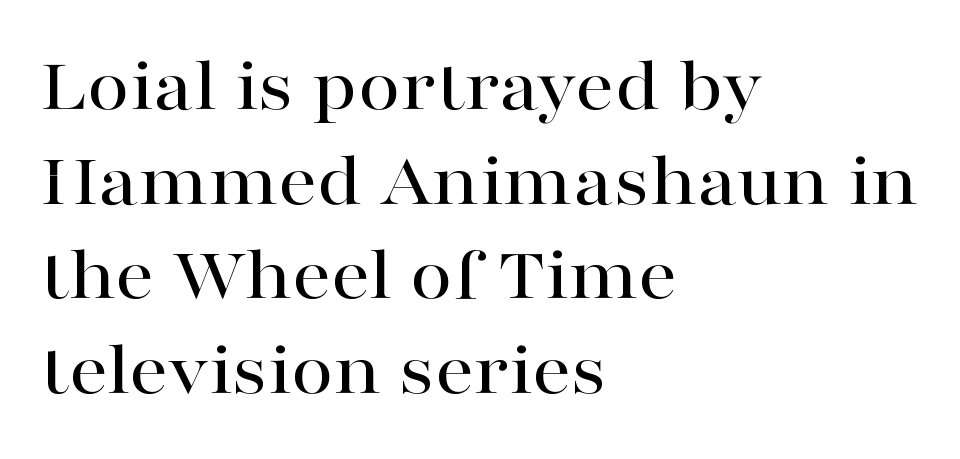
The rendering anchors every line to the left-hand side. The face used here is rendered with its standard letterfit. Does the type have serifs? Yes, each stem ends in a small foot. Posture: upright roman. The letters advance in unequal steps, a hallmark of proportional type. The string is rendered with underlining switched off.
